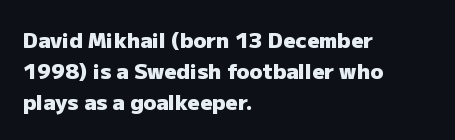
{"italic": "no", "bold": "yes", "underline": "no", "align": "left", "line_spacing": "normal", "line_spacing_ratio": 1.47, "letter_spacing": "normal", "letter_spacing_em": 0.0, "glyph_px": 21}
